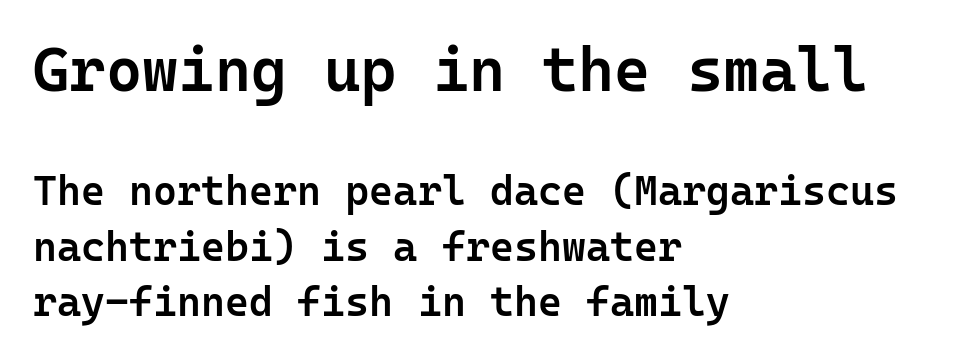
Q: Is the text bold? A: Semi-bold.
Q: Is the text italic (slanted)? A: No, it is upright.
Q: Is the typeface a serif or a sans-serif typeface? A: Sans-serif.
Q: Is the text underlined? A: No.
Q: How is the paragraph aligned? A: Left-aligned.
Q: Is the spacing between letters normal or unusually wide? A: Normal.
Q: Is the spacing between lines tight, normal or loose? A: Normal.
Q: Which block of text is set in a larger size, the first (top) or the second (bottom)? A: The first (top) one.
Q: Width (condensed, normal, or wide)? A: Normal.
Q: Stroke contrast? A: Low.
Q: x-height? A: Medium.
Q: Monospaced? A: Yes.
